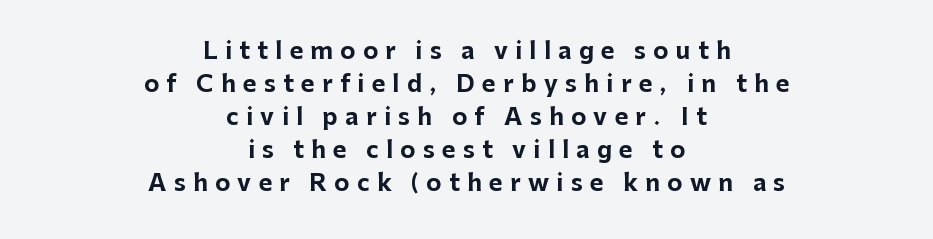
In terms of posture, this sample is upright. The typesetter chose a symmetrical, centered arrangement here. Honestly, there is no underline to notice here at all. Heavy-handed strokes throughout: this text is bold. Interline gaps are of average width in this sample.
